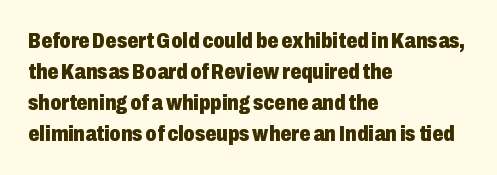
{"italic": "no", "bold": "yes", "underline": "no", "align": "left", "line_spacing": "normal", "line_spacing_ratio": 1.41, "letter_spacing": "normal", "letter_spacing_em": 0.0, "glyph_px": 22}
